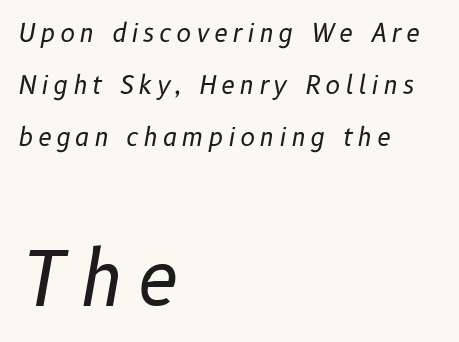
Q: Is the text bold? A: No.
Q: Is the text italic (slanted)? A: Yes, it leans right by about 10 degrees.
Q: Is the text underlined? A: No.
Q: How is the paragraph aligned? A: Left-aligned.
Q: Is the spacing between lines tight, normal or loose? A: Loose.
Q: Which block of text is set in a larger size, the first (top) or the second (bottom)? A: The second (bottom) one.
Q: Width (condensed, normal, or wide)? A: Normal.
Q: Stroke contrast? A: Low.
Q: x-height? A: Medium.
Q: Monospaced? A: No.
